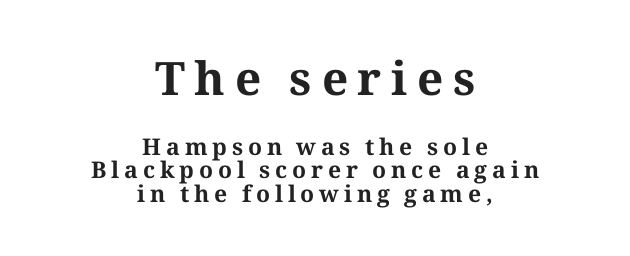
Q: Is the text bold? A: Yes.
Q: Is the text italic (slanted)? A: No, it is upright.
Q: Is the typeface a serif or a sans-serif typeface? A: Serif.
Q: Is the text underlined? A: No.
Q: How is the paragraph aligned? A: Centered.
Q: Is the spacing between letters normal or unusually wide? A: Unusually wide.
Q: Is the spacing between lines tight, normal or loose? A: Tight.
Q: Which block of text is set in a larger size, the first (top) or the second (bottom)? A: The first (top) one.
Q: Width (condensed, normal, or wide)? A: Normal.
Q: Stroke contrast? A: Medium.
Q: x-height? A: Medium.
Q: Monospaced? A: No.
